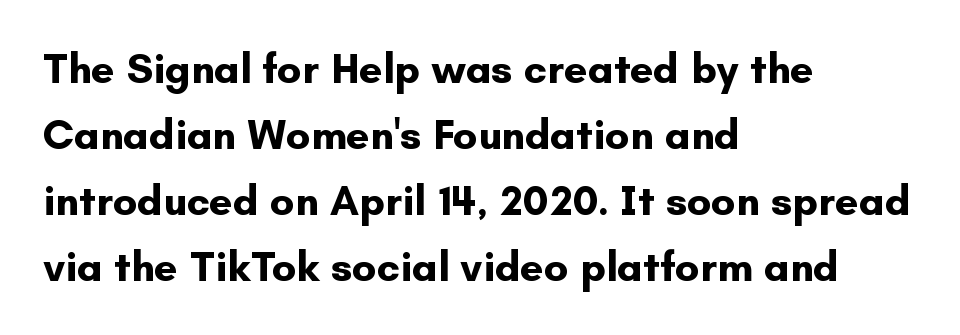
Q: Is the text bold? A: Yes.
Q: Is the text italic (slanted)? A: No, it is upright.
Q: Is the typeface a serif or a sans-serif typeface? A: Sans-serif.
Q: Is the text underlined? A: No.
Q: How is the paragraph aligned? A: Left-aligned.
Q: Is the spacing between letters normal or unusually wide? A: Normal.
Q: Is the spacing between lines tight, normal or loose? A: Normal.
Q: Width (condensed, normal, or wide)? A: Normal.
Q: Stroke contrast? A: Low.
Q: x-height? A: Small.
Q: Monospaced? A: No.
